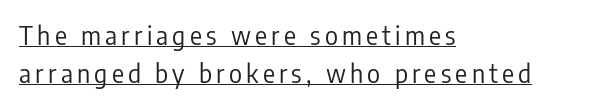
Whoever set this chose a conventional vertical rhythm. Underlined type. Every stem runs plumb, perpendicular to the baseline. Which margin do the lines hug? The left one — the right edge is uneven.
